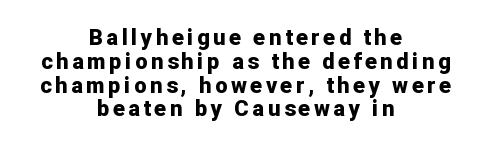
Q: Is the text bold? A: Yes.
Q: Is the text italic (slanted)? A: No, it is upright.
Q: Is the text underlined? A: No.
Q: How is the paragraph aligned? A: Centered.
Q: Is the spacing between lines tight, normal or loose? A: Tight.
